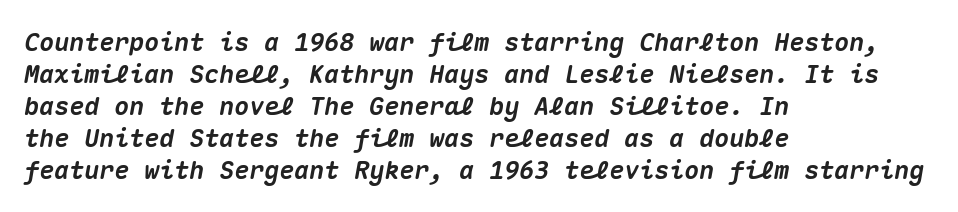
Q: Is the text bold? A: Yes.
Q: Is the text italic (slanted)? A: Yes, it leans right by about 10 degrees.
Q: Is the text underlined? A: No.
Q: How is the paragraph aligned? A: Left-aligned.
Q: Is the spacing between letters normal or unusually wide? A: Normal.
Q: Is the spacing between lines tight, normal or loose? A: Normal.
